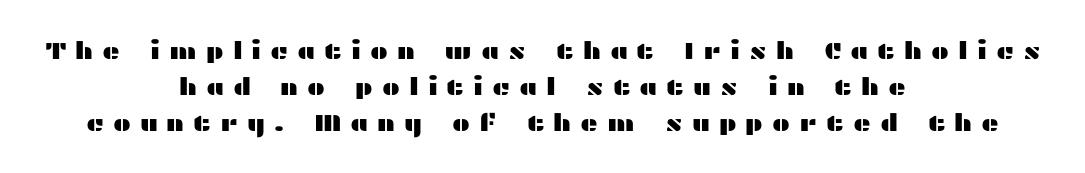
{"italic": "no", "underline": "no", "align": "center", "line_spacing": "normal", "line_spacing_ratio": 1.5, "letter_spacing": "wide", "letter_spacing_em": 0.37, "glyph_px": 24}
